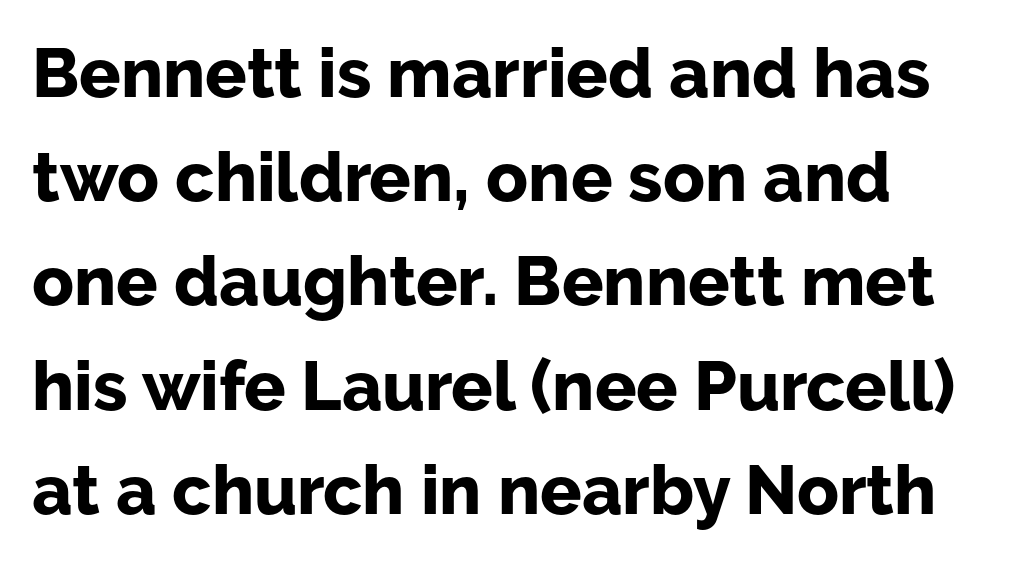
The image shows 69 px bold sans-serif type, upright; set left-aligned, normal line spacing (1.51x), normal letter spacing, not underlined; low stroke contrast and a medium x-height.
